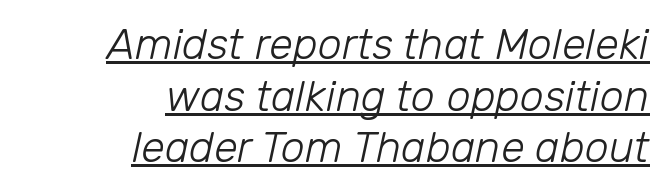
Which margin do the lines hug? The right one — the left edge is uneven. Note the varied advance widths — an 'i' is clearly narrower than an 'm'. The rendering applies a slant to the glyphs. Characters follow at the spacing the type designer built in.
